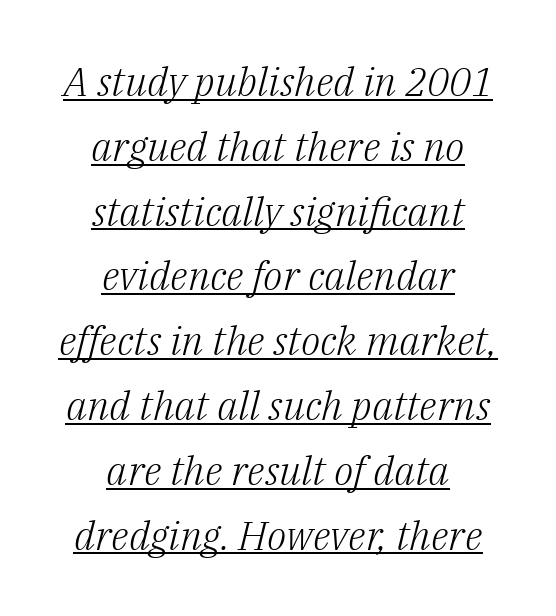
The image shows 40 px light serif type, italic (leaning right); set centered, normal line spacing (1.62x), normal letter spacing, underlined; low stroke contrast and a medium x-height.
